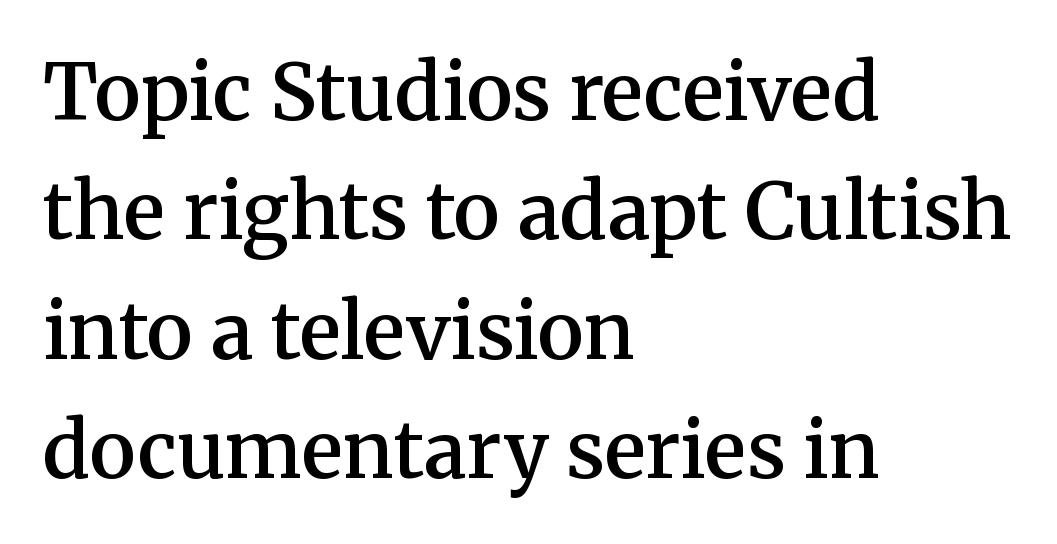
Q: Is the text bold? A: Semi-bold.
Q: Is the text italic (slanted)? A: No, it is upright.
Q: Is the typeface a serif or a sans-serif typeface? A: Serif.
Q: Is the text underlined? A: No.
Q: How is the paragraph aligned? A: Left-aligned.
Q: Is the spacing between letters normal or unusually wide? A: Normal.
Q: Is the spacing between lines tight, normal or loose? A: Normal.
Q: Width (condensed, normal, or wide)? A: Normal.
Q: Stroke contrast? A: Medium.
Q: x-height? A: Medium.
Q: Monospaced? A: No.
